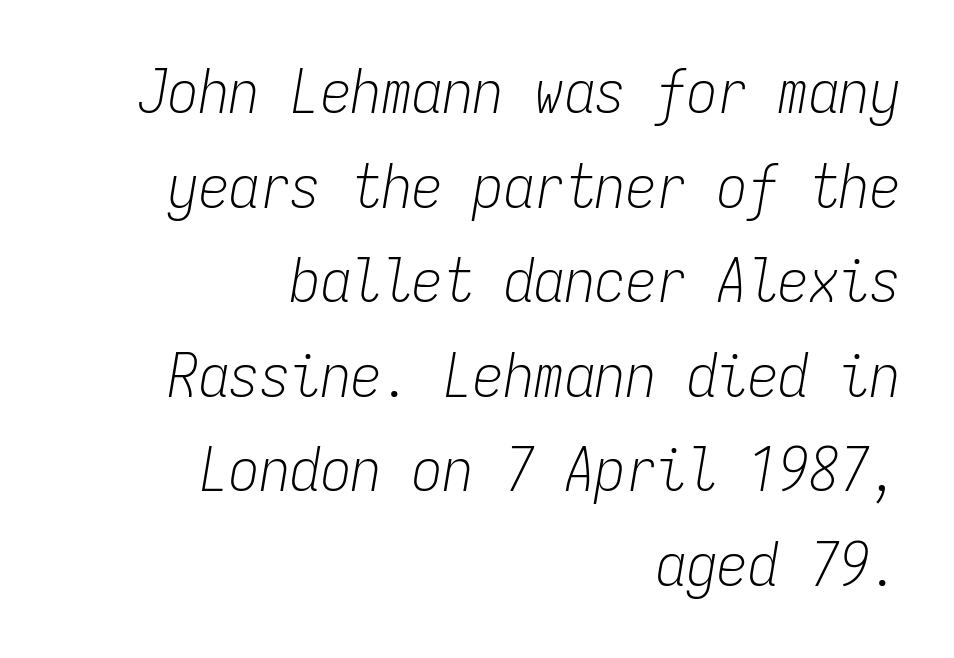
The image shows 61 px light, condensed type, italic (leaning right), monospaced; set right-aligned, normal line spacing (1.55x), normal letter spacing, not underlined; low stroke contrast and a medium x-height.
